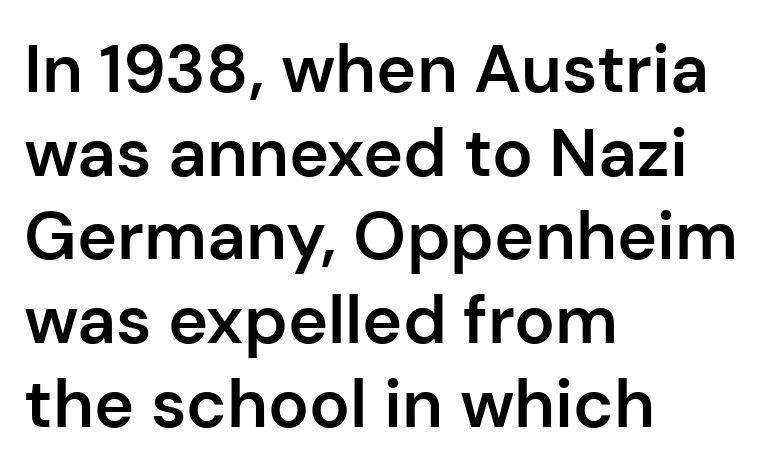
The image shows 68 px semibold sans-serif type, upright; set left-aligned, line spacing 1.23x, normal letter spacing, not underlined; low stroke contrast and a medium x-height.
